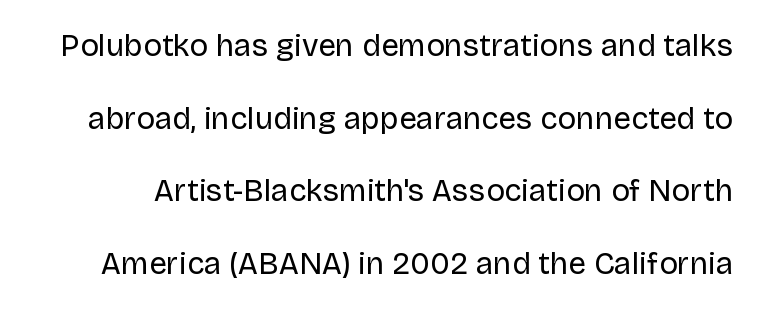
{"serif": "no", "italic": "no", "bold": "no", "weight": "regular", "width": "normal", "stroke_contrast": "low", "x_height": "large", "monospaced": "no", "underline": "no", "line_spacing": "loose", "line_spacing_ratio": 2.34, "letter_spacing": "normal", "letter_spacing_em": 0.0, "glyph_px": 31}
